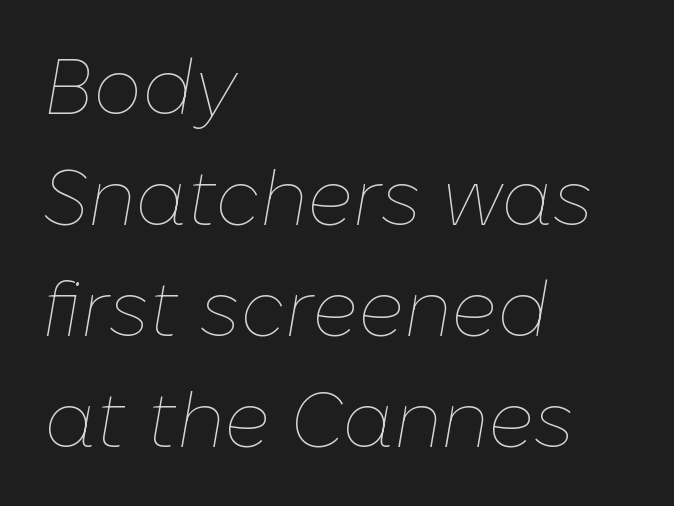
{"italic": "yes", "lean": "right", "slant_degrees": 10, "bold": "no", "weight": "thin", "width": "normal", "stroke_contrast": "low", "x_height": "medium", "monospaced": "no", "underline": "no", "align": "left", "line_spacing": "normal", "line_spacing_ratio": 1.44, "letter_spacing": "normal", "letter_spacing_em": 0.0, "glyph_px": 77}
